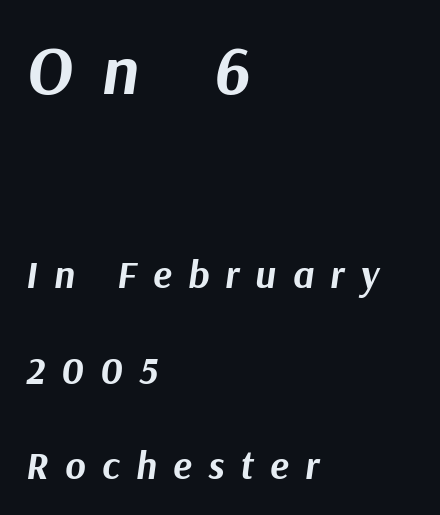
{"italic": "yes", "lean": "right", "slant_degrees": 9, "bold": "yes", "weight": "bold", "width": "normal", "stroke_contrast": "medium", "x_height": "medium", "monospaced": "no", "underline": "no", "align": "left", "line_spacing": "loose", "line_spacing_ratio": 2.45, "letter_spacing": "wide", "letter_spacing_em": 0.42, "larger_block": "first", "size_ratio": 1.77, "glyph_px": 69}
